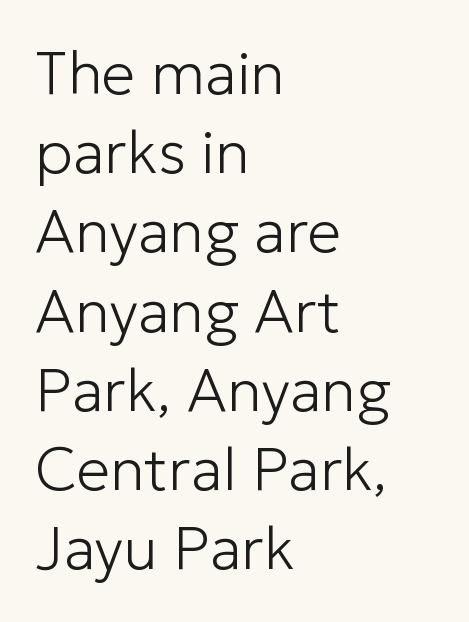
{"serif": "no", "italic": "no", "bold": "no", "weight": "light", "width": "normal", "stroke_contrast": "low", "x_height": "medium", "monospaced": "no", "underline": "no", "align": "left", "line_spacing": "normal", "line_spacing_ratio": 1.32, "letter_spacing": "normal", "letter_spacing_em": 0.0, "glyph_px": 60}
